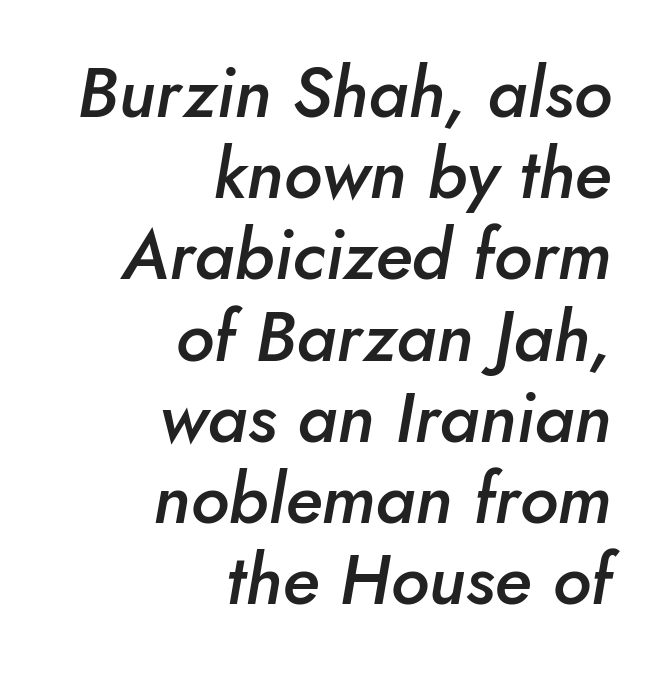
The letters are slanted; this is an italic face. Compared with typical body copy, the letter spacing here is the same. Typeset ragged left — the right edge is the straight one. The rendering uses natural spacing where letterforms have individual widths.
